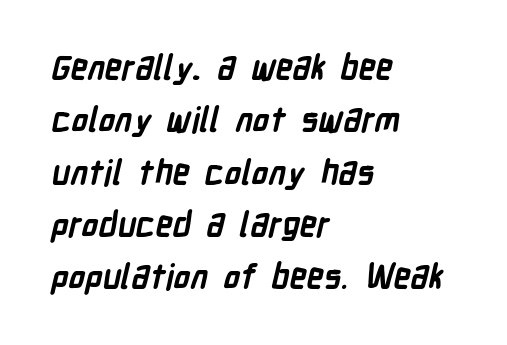
Q: Is the text bold? A: Yes.
Q: Is the typeface a serif or a sans-serif typeface? A: Sans-serif.
Q: Is the text underlined? A: No.
Q: How is the paragraph aligned? A: Left-aligned.
Q: Is the spacing between letters normal or unusually wide? A: Normal.
Q: Is the spacing between lines tight, normal or loose? A: Normal.
Q: Width (condensed, normal, or wide)? A: Condensed.
Q: Stroke contrast? A: Low.
Q: x-height? A: Medium.
Q: Monospaced? A: No.
